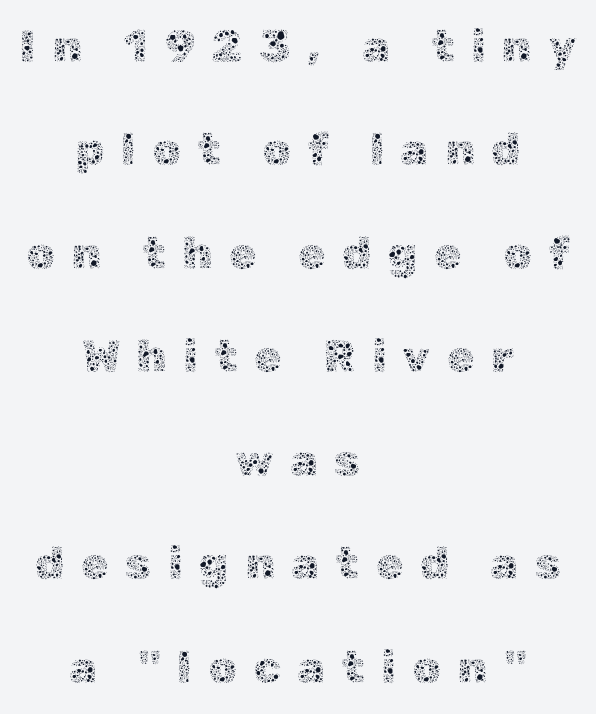
The image shows 45 px thin type, upright; set centered, loose line spacing (2.3x), unusually wide letter spacing (+0.36 em), not underlined; a medium x-height.
